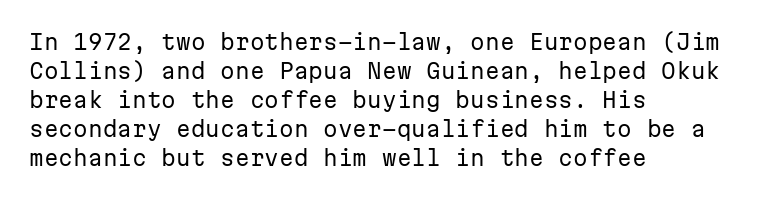
The image shows 21 px text type, upright; set left-aligned, normal line spacing (1.38x), normal letter spacing, not underlined.
